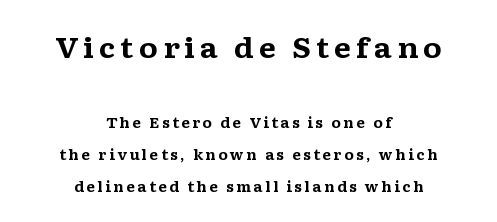
The image shows 28 px bold, wide serif type, upright; set centered, loose line spacing (2.27x), not underlined; the first (top) block is 2.0x larger; medium stroke contrast and a medium x-height.
